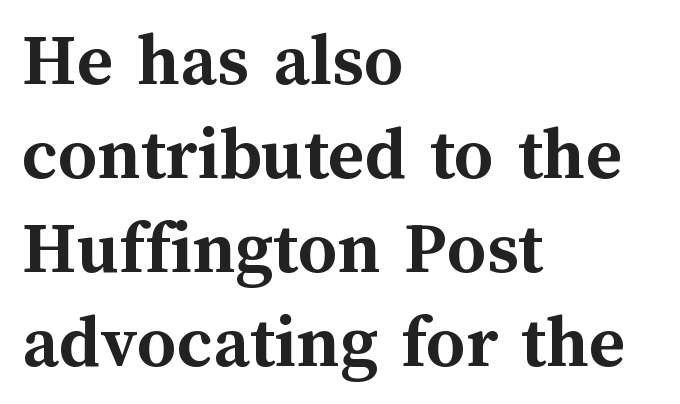
{"italic": "no", "bold": "yes", "weight": "semibold", "width": "normal", "stroke_contrast": "medium", "x_height": "medium", "monospaced": "no", "underline": "no", "align": "left", "line_spacing_ratio": 1.22, "letter_spacing": "normal", "letter_spacing_em": 0.0, "glyph_px": 77}
